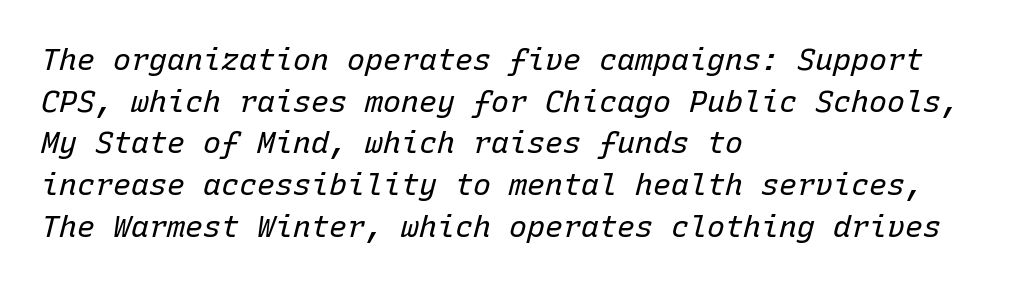
Q: Is the text bold? A: No.
Q: Is the text italic (slanted)? A: Yes, it leans right by about 15 degrees.
Q: Is the text underlined? A: No.
Q: How is the paragraph aligned? A: Left-aligned.
Q: Is the spacing between letters normal or unusually wide? A: Normal.
Q: Is the spacing between lines tight, normal or loose? A: Normal.
Q: Width (condensed, normal, or wide)? A: Normal.
Q: Stroke contrast? A: Low.
Q: x-height? A: Medium.
Q: Monospaced? A: Yes.
